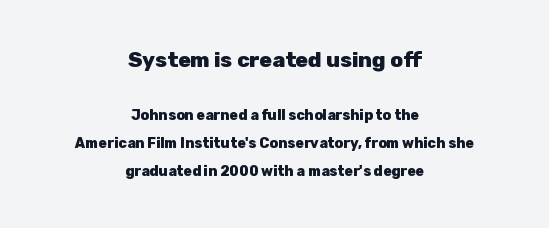
{"italic": "no", "bold": "yes", "underline": "no", "align": "center", "line_spacing": "loose", "line_spacing_ratio": 2.01, "letter_spacing": "normal", "letter_spacing_em": 0.0, "larger_block": "first", "size_ratio": 1.5, "glyph_px": 21}
